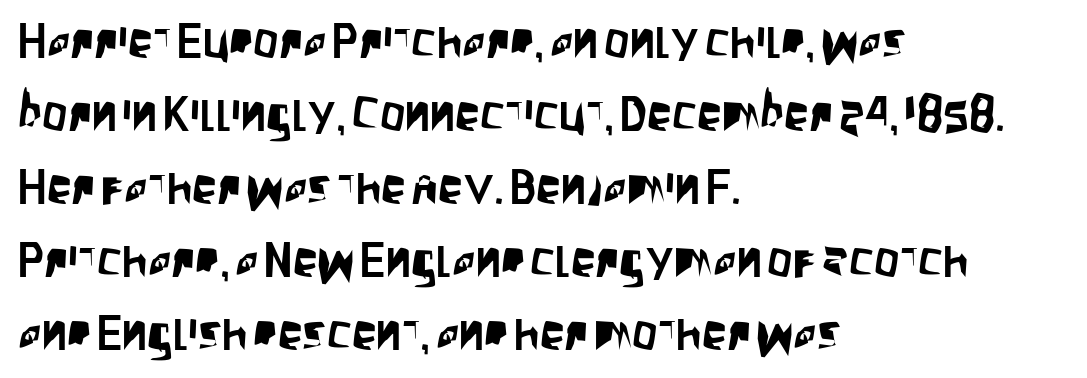
{"serif": "no", "italic": "no", "width": "condensed", "stroke_contrast": "low", "x_height": "large", "monospaced": "no", "underline": "no", "align": "left", "line_spacing": "normal", "line_spacing_ratio": 1.46, "letter_spacing": "normal", "letter_spacing_em": 0.0, "glyph_px": 50}
